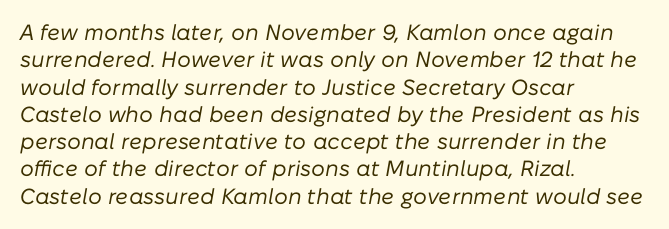
The lines in this sample share a left origin and differ only in where they stop. Observe the ordinary spacing: letters are neighbours, not strangers. Type without underlining. A typesetter would mark this as italic.
